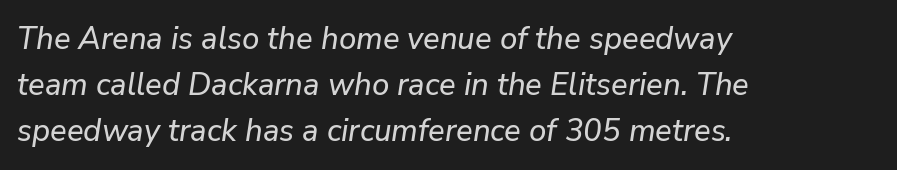
{"italic": "yes", "lean": "right", "slant_degrees": 9, "width": "normal", "stroke_contrast": "low", "x_height": "medium", "monospaced": "no", "underline": "no", "align": "left", "line_spacing": "normal", "line_spacing_ratio": 1.49, "letter_spacing": "normal", "letter_spacing_em": 0.0, "glyph_px": 31}
